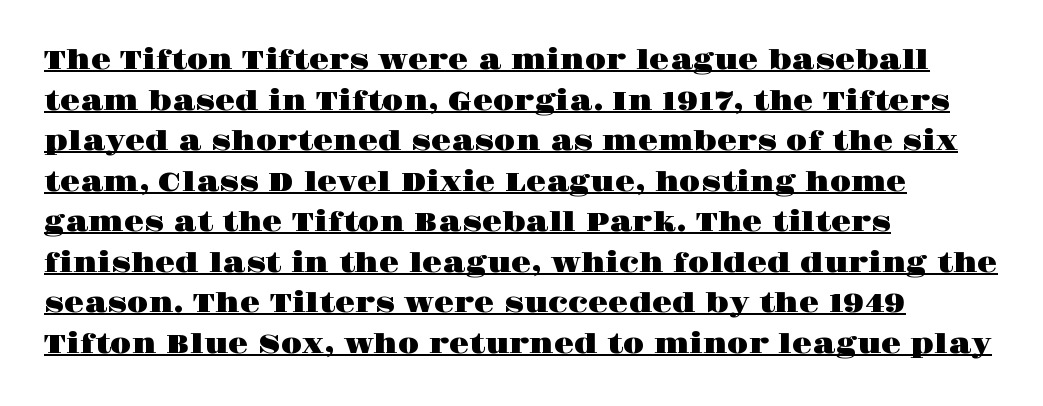
The image shows 26 px text type, upright; set left-aligned, normal line spacing (1.56x), normal letter spacing, underlined.
